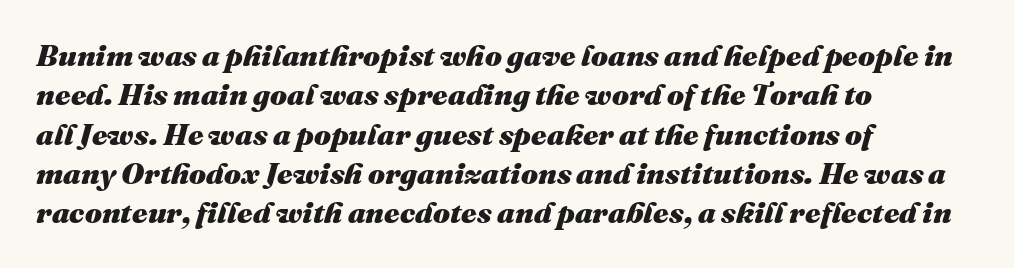
Unmarked baselines from the first word to the last. The rendering uses a bold face; every stroke is thick and dark. It's the slanting kind of type. Spacing between characters is what you'd get straight out of the box. Horizontal bands of white between lines are of average thickness.
